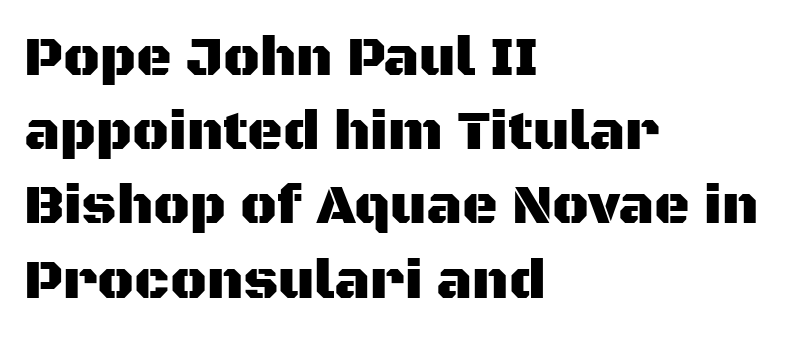
A bare baseline throughout the passage. The line texture is even and compact thanks to regular tracking. Unlike a traditional serif, this face leaves its strokes unadorned. Does the copy run flush right? No — it runs flush left. Is there much room between lines? A standard amount, neither cramped nor airy. Do the letters lean? They stand straight.
